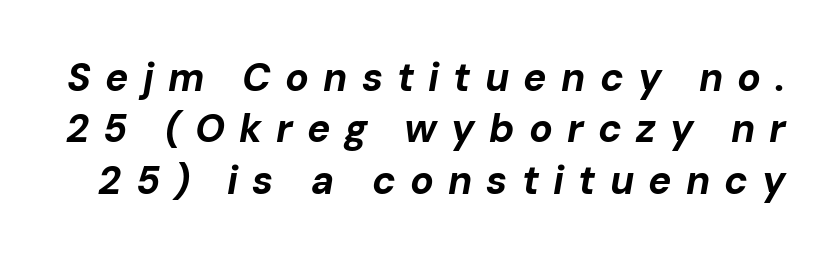
The image shows 39 px bold type, italic (leaning right); set normal line spacing (1.32x), unusually wide letter spacing (+0.36 em), not underlined; low stroke contrast and a medium x-height.
